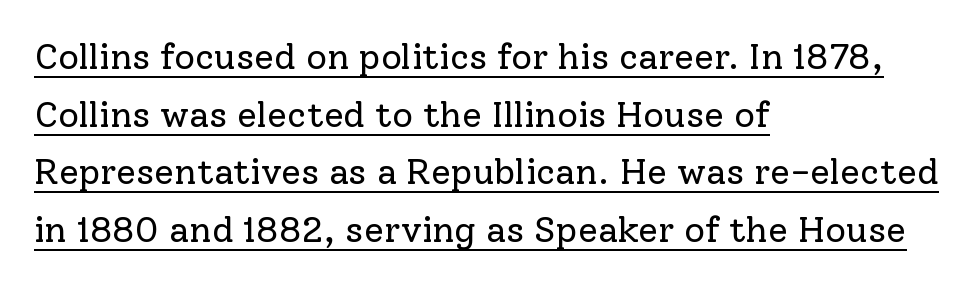
Spacing verdict: proportional, widths tailored to each character. Stems and bowls with no extra thickness — not bold. Are there feet on the stems? There are — it's a serif. The lines sit at an ordinary, default distance from one another. The setting favours the left margin, as ordinary paragraphs usually do. A continuous stroke trails under the words, as in a hyperlink.
